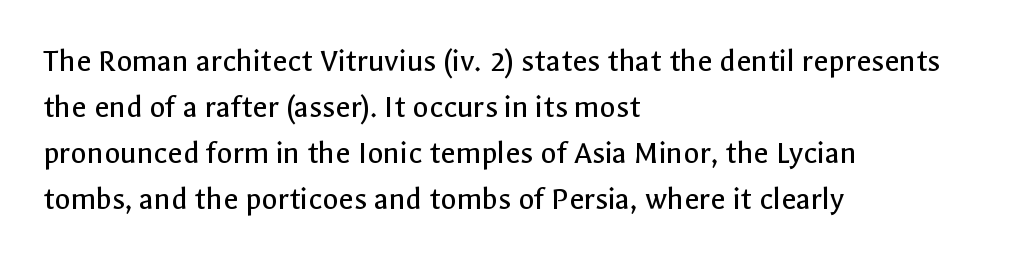
Q: Is the text bold? A: No.
Q: Is the text italic (slanted)? A: No, it is upright.
Q: Is the typeface a serif or a sans-serif typeface? A: Sans-serif.
Q: Is the text underlined? A: No.
Q: How is the paragraph aligned? A: Left-aligned.
Q: Is the spacing between letters normal or unusually wide? A: Normal.
Q: Is the spacing between lines tight, normal or loose? A: Normal.
Q: Width (condensed, normal, or wide)? A: Normal.
Q: x-height? A: Medium.
Q: Monospaced? A: No.
